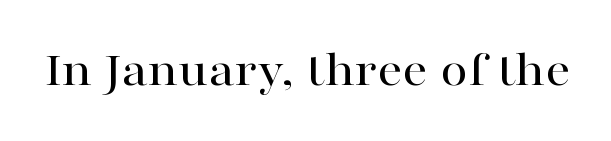
Designer's note — italics off, roman on. The passage shown has conventional tracking throughout. Note: serifs present on the glyphs. A typesetter would call this proportional, since set widths differ per character. The glyphs are unaccompanied by any horizontal stroke below them.
